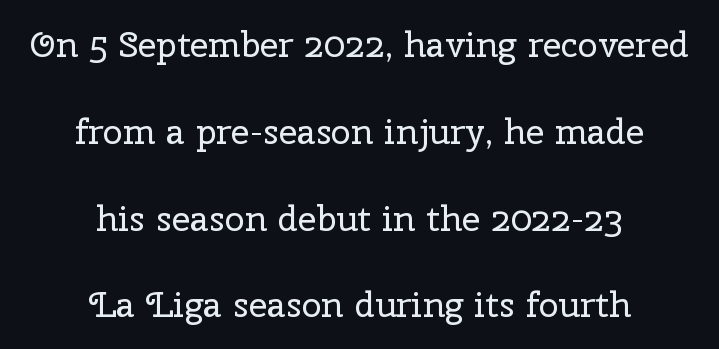
The image shows 36 px regular-weight serif type, upright; set centered, loose line spacing (2.41x), normal letter spacing, not underlined; low stroke contrast and a medium x-height.
